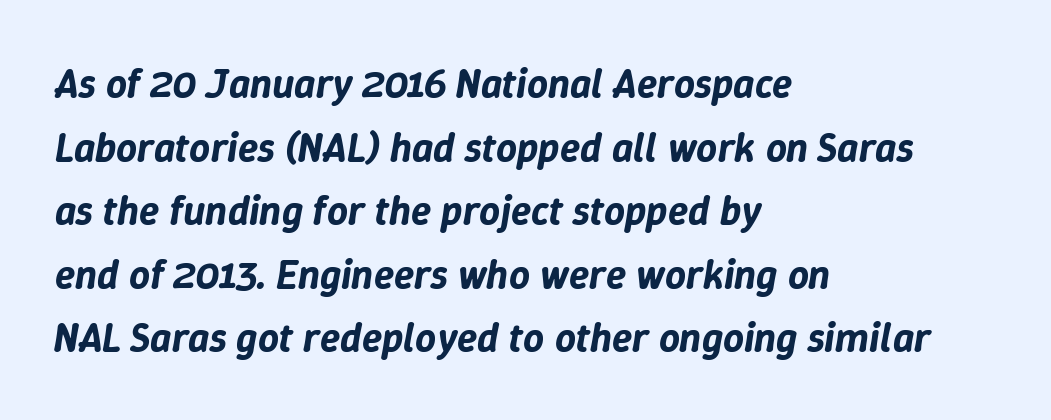
The image shows 41 px text type, italic (leaning right); set left-aligned, normal line spacing (1.55x), normal letter spacing, not underlined; low stroke contrast and a medium x-height.
